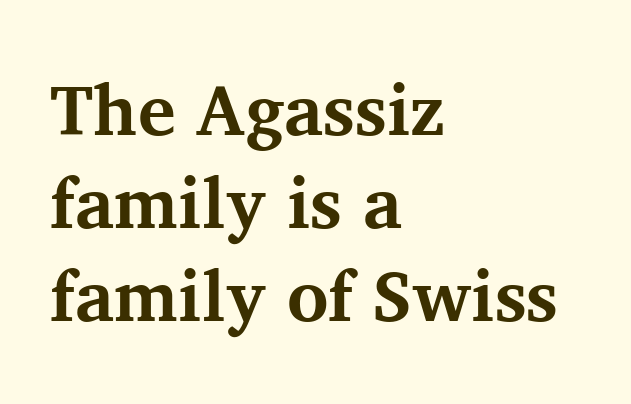
{"serif": "yes", "italic": "no", "bold": "yes", "weight": "bold", "width": "normal", "stroke_contrast": "medium", "x_height": "medium", "monospaced": "no", "underline": "no", "align": "left", "line_spacing": "normal", "line_spacing_ratio": 1.31, "letter_spacing": "normal", "letter_spacing_em": 0.0, "glyph_px": 71}
